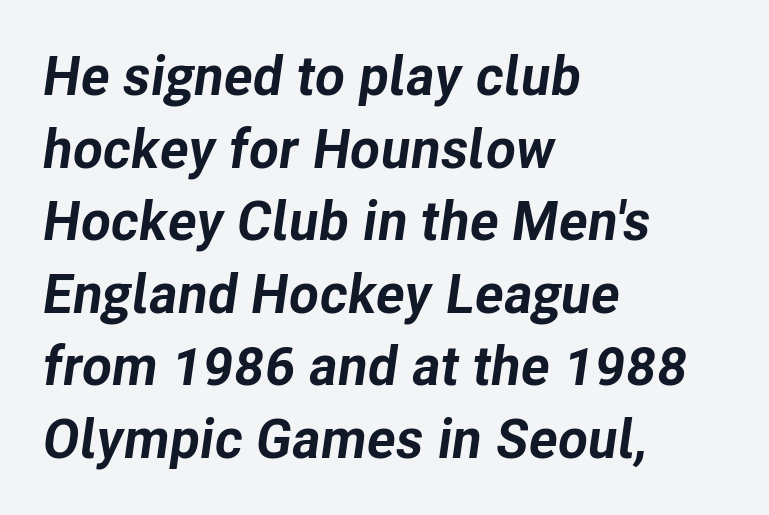
Q: Is the text bold? A: Yes.
Q: Is the text italic (slanted)? A: Yes, it leans right by about 8 degrees.
Q: Is the text underlined? A: No.
Q: How is the paragraph aligned? A: Left-aligned.
Q: Is the spacing between letters normal or unusually wide? A: Normal.
Q: Is the spacing between lines tight, normal or loose? A: Normal.
Q: Width (condensed, normal, or wide)? A: Normal.
Q: Stroke contrast? A: Low.
Q: x-height? A: Medium.
Q: Monospaced? A: No.
